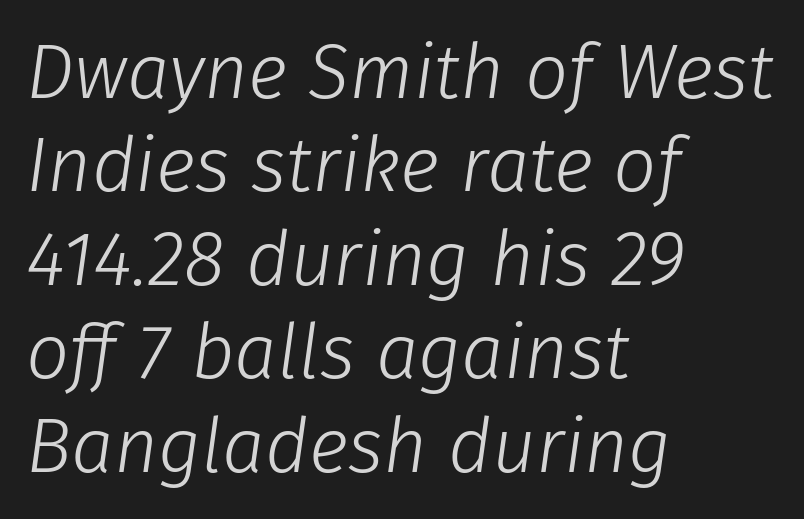
Rendered with sloped, italic letterforms. Nobody drew a line under any word here. What stands out about the letter spacing? Nothing — it is the standard amount. Leftover space on each line is placed entirely after the last word. Note the varied advance widths — an 'i' is clearly narrower than an 'm'. Each stroke keeps to a modest, everyday thickness or less.
